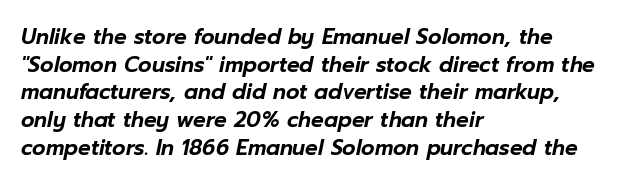
Q: Is the text italic (slanted)? A: Yes, it leans right by about 12 degrees.
Q: Is the text underlined? A: No.
Q: How is the paragraph aligned? A: Left-aligned.
Q: Is the spacing between letters normal or unusually wide? A: Normal.
Q: Is the spacing between lines tight, normal or loose? A: Normal.
